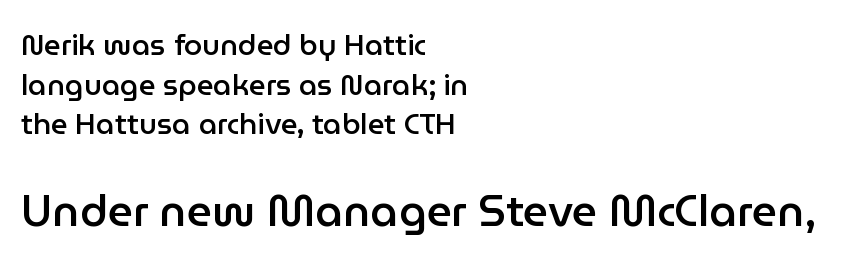
Descender tails drop into unmarked territory. What kind of face is this? One without serifs — a sans. Compared with typical paragraphs, the rows here are spaced about the same. The face used here is proportionally spaced, like ordinary book or web type. Summary of weight: moderately heavy, a semibold. Ordinary non-slanted type is in use.
